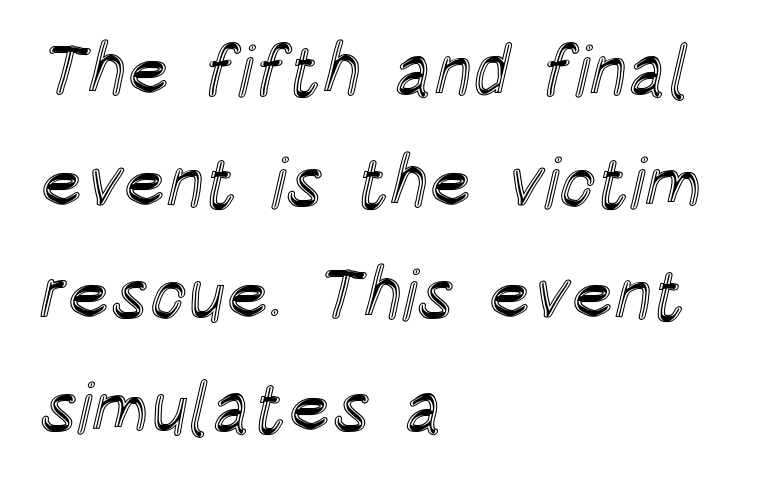
The image shows 71 px condensed type; set left-aligned, normal line spacing (1.58x), normal letter spacing, not underlined; a large x-height.
